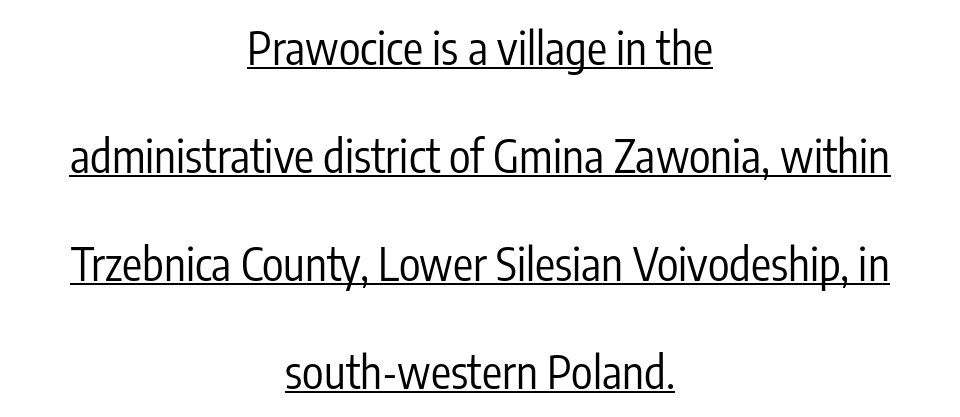
Q: Is the text bold? A: No.
Q: Is the text italic (slanted)? A: No, it is upright.
Q: Is the typeface a serif or a sans-serif typeface? A: Sans-serif.
Q: Is the text underlined? A: Yes.
Q: How is the paragraph aligned? A: Centered.
Q: Is the spacing between letters normal or unusually wide? A: Normal.
Q: Is the spacing between lines tight, normal or loose? A: Loose.
Q: Width (condensed, normal, or wide)? A: Condensed.
Q: Stroke contrast? A: Low.
Q: x-height? A: Medium.
Q: Monospaced? A: No.
